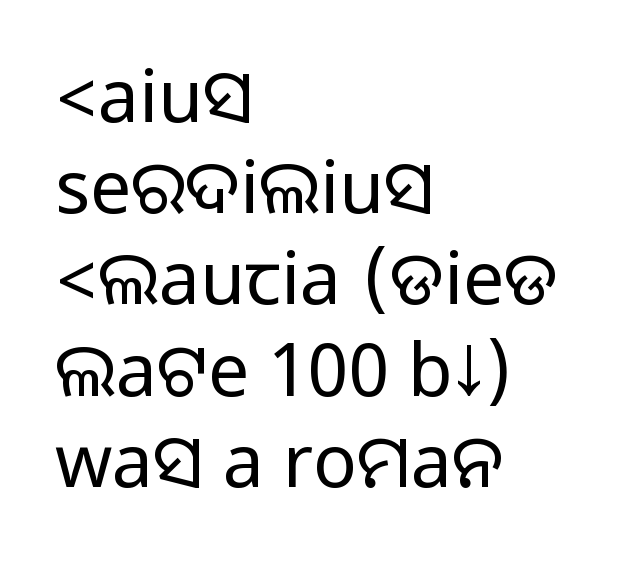
The typography opts for an upright posture over an oblique one. The passage shown is not underscored anywhere. Unlike a traditional serif, this face leaves its strokes unadorned. Reading down the column, the eye jumps a familiar distance to each next line. Tracking value appears to be zero — textbook default spacing. You could not count columns in this text — the font is proportionally spaced.
